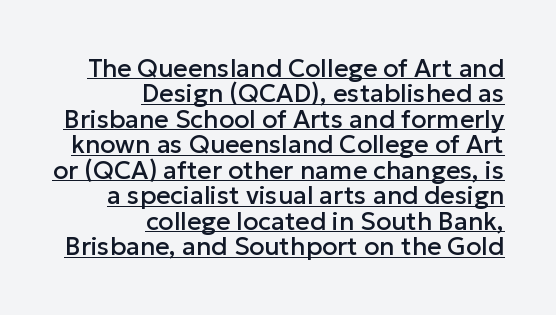
Inter-character spacing is left at the font's built-in metrics. Right-aligned paragraph, ragged on the left. This sample carries an underscore along the baseline area. Upright lettering throughout. Summary of vertical rhythm: compact, with narrow interline spacing.
